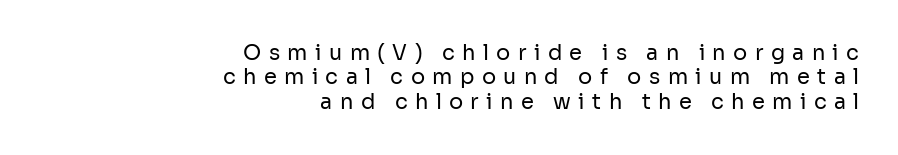
The letterforms stand isolated, each surrounded by extra space. Every character sits straight up, as roman type does. The foot of each line stays bare and open. The characters are drawn with everyday or finer stroke widths.
